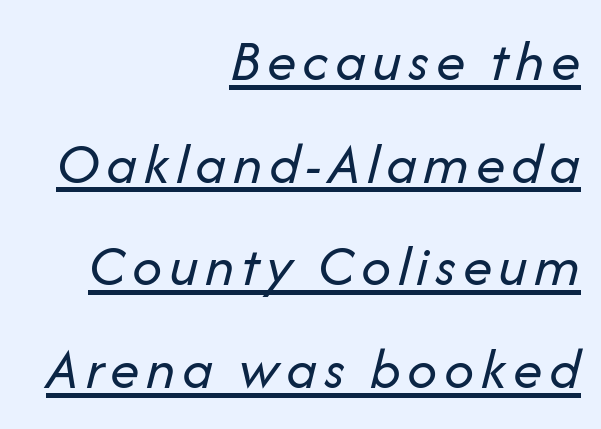
Looking at the ascenders, they clearly lean. Emphasis is given by a line drawn under the lettering. Caption: face not bold, strokes unweighted. A typesetter would call this proportional, since set widths differ per character. Typeset ragged left — the right edge is the straight one.
